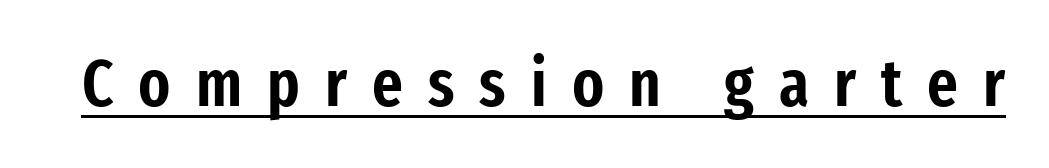
The rendering uses natural spacing where letterforms have individual widths. Is this a sans? Yes — the strokes have no serifs. Underline: present. These lines have a slow, spaced-out rhythm from letter to letter.
